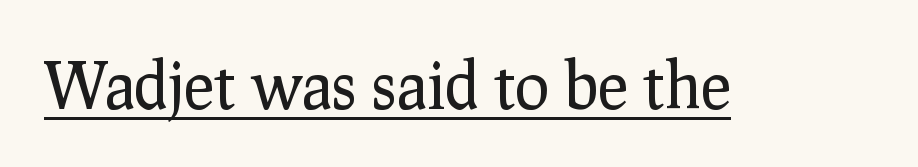
This sample has the flowing, uneven cadence of proportional lettering. Italic? Not at all — the glyphs are vertical. Standard letterfit; no display-style spreading of the glyphs. The font family rendered here belongs to the serif group. These characters rest on top of a visible drawn line.
